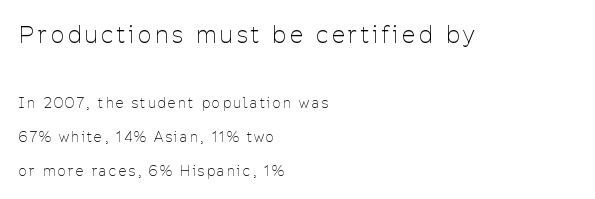
Rendered with straight, roman letterforms. Does the copy run flush right? No — it runs flush left. Descenders are the only things crossing below the line. Does the bottom block carry the larger type? No, the top block does. Whoever set this chose breathing room over compactness in the vertical rhythm.
